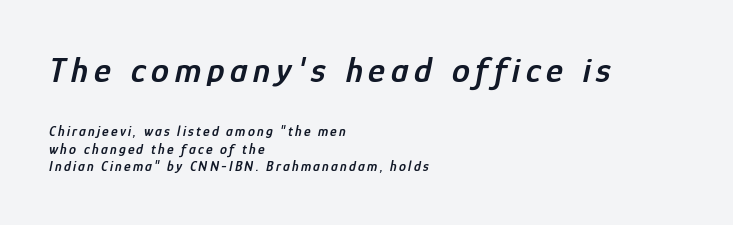
{"italic": "yes", "lean": "right", "slant_degrees": 12, "bold": "semi", "weight": "semibold", "width": "condensed", "stroke_contrast": "low", "x_height": "medium", "monospaced": "no", "underline": "no", "align": "left", "line_spacing": "normal", "line_spacing_ratio": 1.26, "larger_block": "first", "size_ratio": 2.57, "glyph_px": 36}
